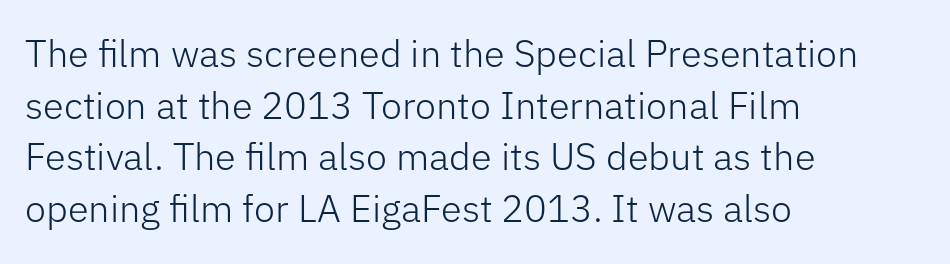
Ascenders rise straight up at ninety degrees. Plain, unruled lines of type. Nothing unusual about the tracking: characters are spaced as the font intends. The font is comparable to plain body text, perhaps lighter.
